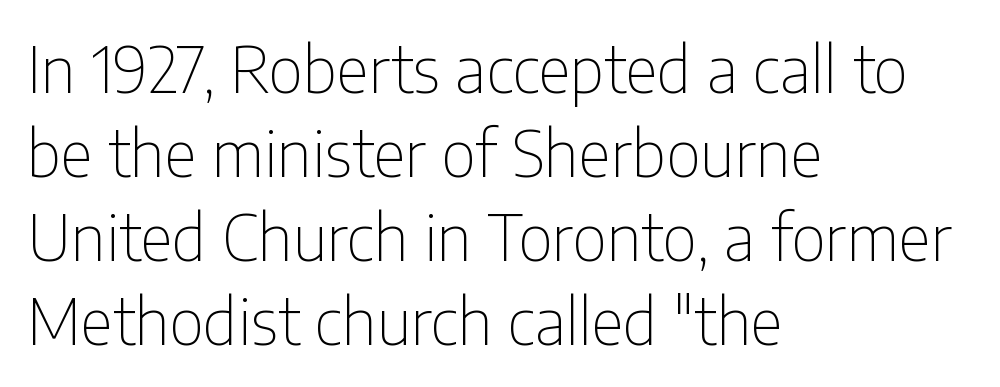
Tracking here is standard; glyphs follow each other at the usual distance. This is not heavy type; no bold has been used. These lines are rendered in a variable-pitch font. If you drew a ruler down the left edge, every line would touch it.
